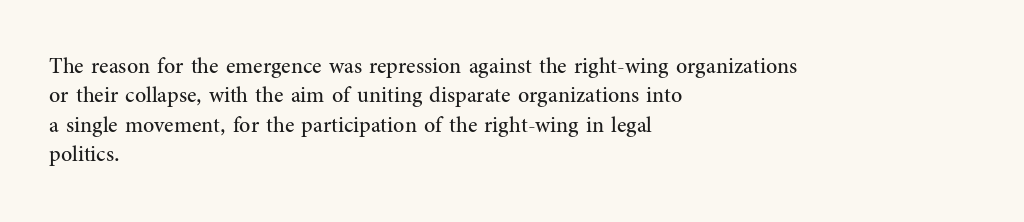
The image shows 22 px text type, upright; set left-aligned, normal line spacing (1.34x), normal letter spacing, not underlined.
